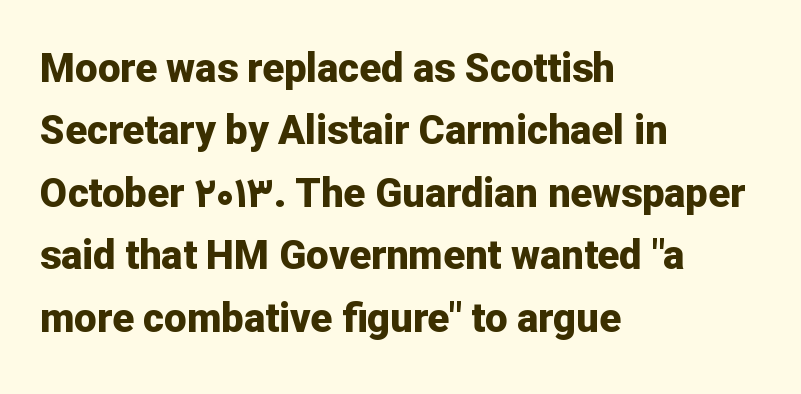
The image shows 40 px bold sans-serif type, upright; set left-aligned, normal line spacing (1.56x), normal letter spacing, not underlined; low stroke contrast and a medium x-height.
